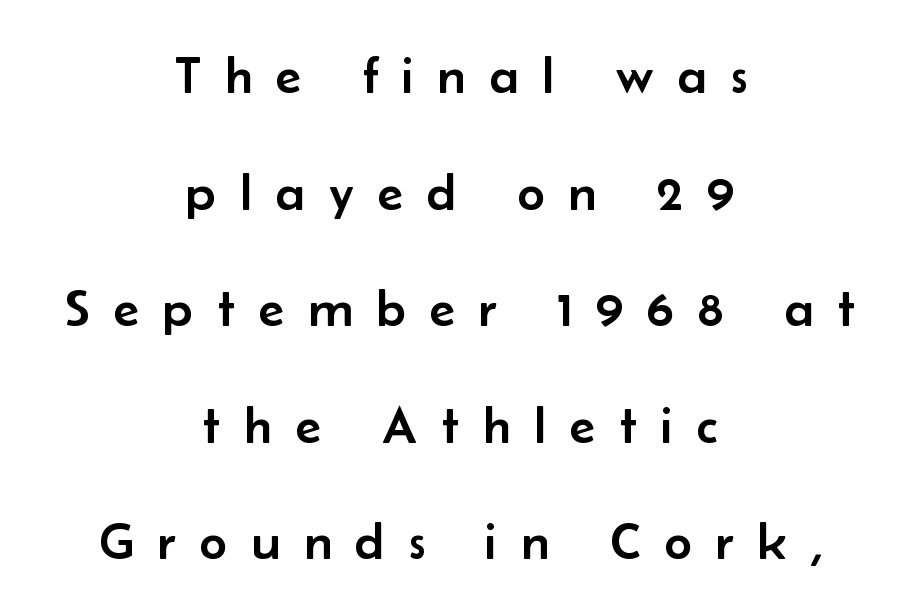
Q: Is the text italic (slanted)? A: No, it is upright.
Q: Is the typeface a serif or a sans-serif typeface? A: Sans-serif.
Q: Is the text underlined? A: No.
Q: How is the paragraph aligned? A: Centered.
Q: Is the spacing between letters normal or unusually wide? A: Unusually wide.
Q: Is the spacing between lines tight, normal or loose? A: Loose.
Q: Width (condensed, normal, or wide)? A: Normal.
Q: Stroke contrast? A: Low.
Q: x-height? A: Small.
Q: Monospaced? A: No.
